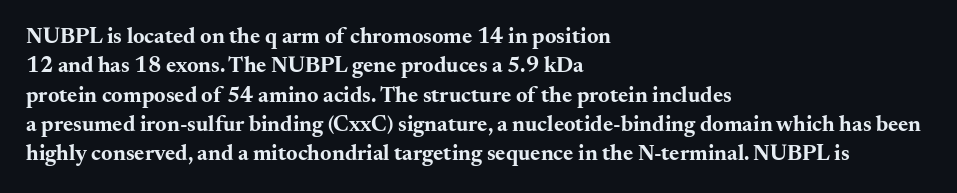
Every character sits straight up, as roman type does. Visually the block forms a straight wall on the left and a jagged coastline on the right. I'd describe the lettering as bold — thick and assertive. Unmarked baselines from the first word to the last.
